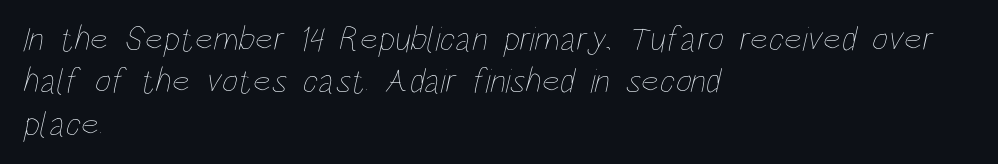
Q: Is the text bold? A: No.
Q: Is the text underlined? A: No.
Q: How is the paragraph aligned? A: Left-aligned.
Q: Is the spacing between letters normal or unusually wide? A: Normal.
Q: Width (condensed, normal, or wide)? A: Condensed.
Q: Stroke contrast? A: Low.
Q: x-height? A: Large.
Q: Monospaced? A: No.
